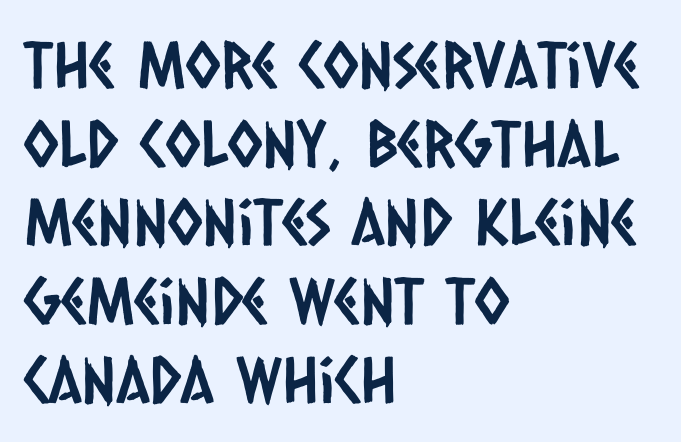
Q: Is the typeface a serif or a sans-serif typeface? A: Sans-serif.
Q: Is the text underlined? A: No.
Q: How is the paragraph aligned? A: Left-aligned.
Q: Is the spacing between letters normal or unusually wide? A: Normal.
Q: Width (condensed, normal, or wide)? A: Condensed.
Q: Stroke contrast? A: Low.
Q: x-height? A: Large.
Q: Monospaced? A: No.
